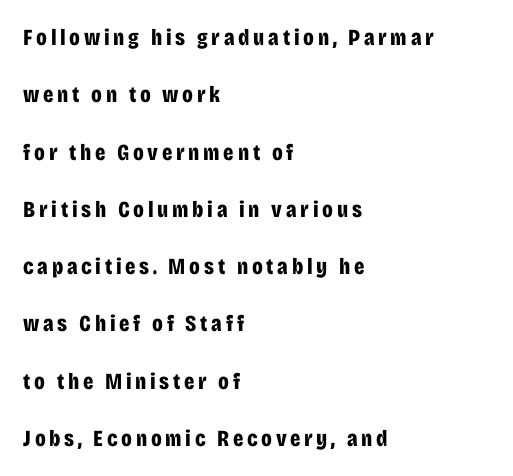
The space between consecutive lines is lavish. The glyphs are unaccompanied by any horizontal stroke below them. Plenty of ink on the page — the face is bold. Which margin do the lines hug? The left one — the right edge is uneven.
